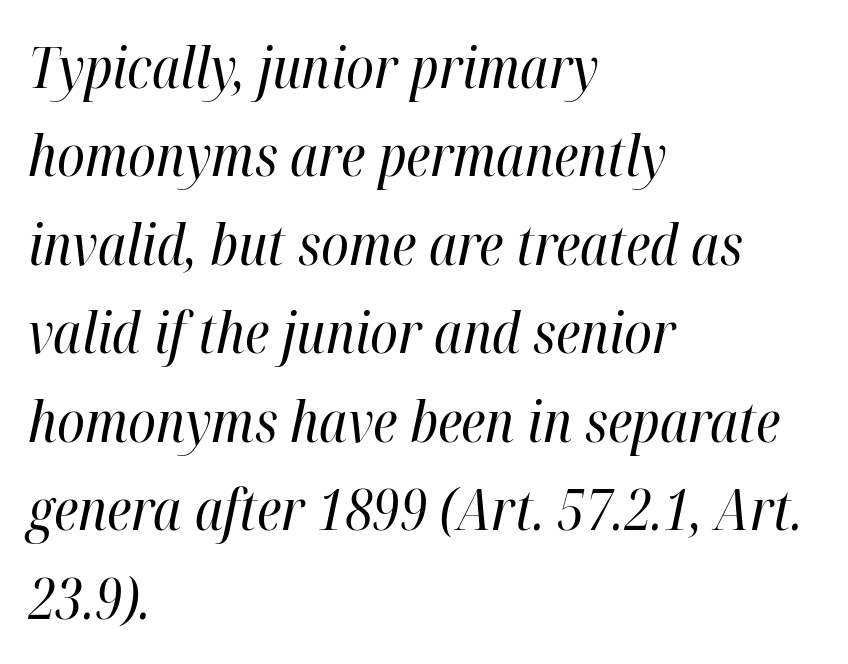
{"italic": "yes", "lean": "right", "slant_degrees": 12, "bold": "no", "weight": "regular", "width": "condensed", "stroke_contrast": "high", "x_height": "medium", "monospaced": "no", "underline": "no", "align": "left", "line_spacing": "normal", "line_spacing_ratio": 1.58, "letter_spacing": "normal", "letter_spacing_em": 0.0, "glyph_px": 56}
